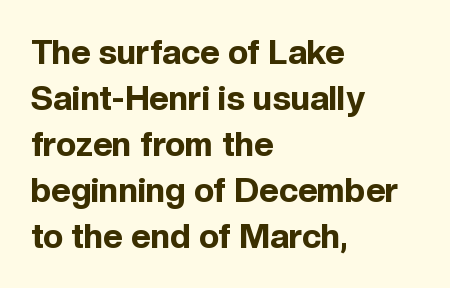
Q: Is the text bold? A: Yes.
Q: Is the text italic (slanted)? A: No, it is upright.
Q: Is the typeface a serif or a sans-serif typeface? A: Sans-serif.
Q: Is the text underlined? A: No.
Q: How is the paragraph aligned? A: Left-aligned.
Q: Is the spacing between letters normal or unusually wide? A: Normal.
Q: Is the spacing between lines tight, normal or loose? A: Normal.
Q: Width (condensed, normal, or wide)? A: Normal.
Q: x-height? A: Medium.
Q: Monospaced? A: No.
